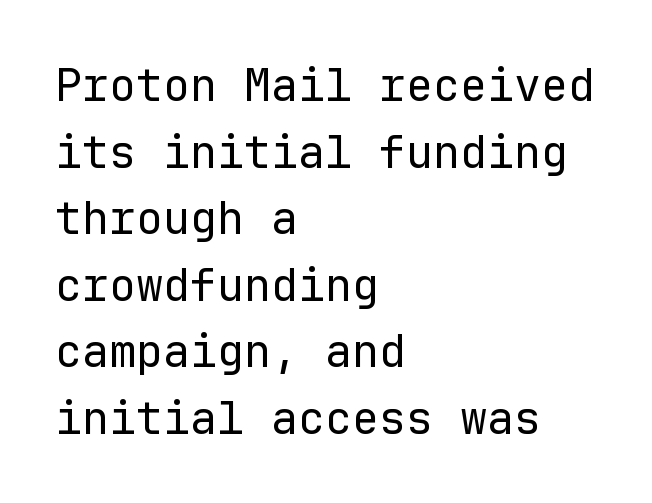
{"serif": "no", "italic": "no", "bold": "no", "weight": "regular", "width": "normal", "stroke_contrast": "low", "x_height": "medium", "monospaced": "yes", "underline": "no", "align": "left", "line_spacing": "normal", "line_spacing_ratio": 1.48, "letter_spacing": "normal", "letter_spacing_em": 0.0, "glyph_px": 45}
